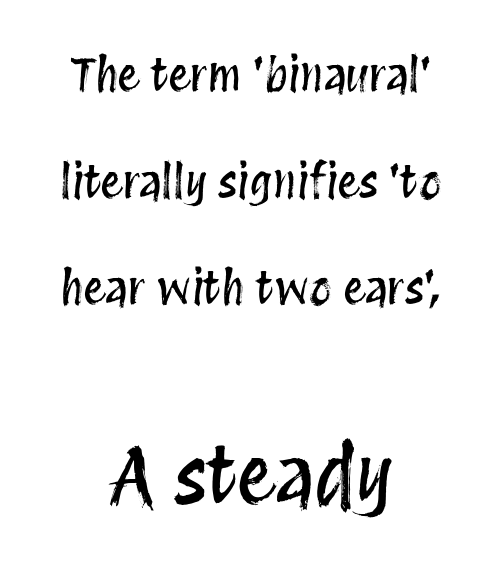
The image shows 78 px condensed type, upright; set centered, loose line spacing (2.37x), normal letter spacing, not underlined; the second (bottom) block is 1.73x larger; medium stroke contrast and a large x-height.
